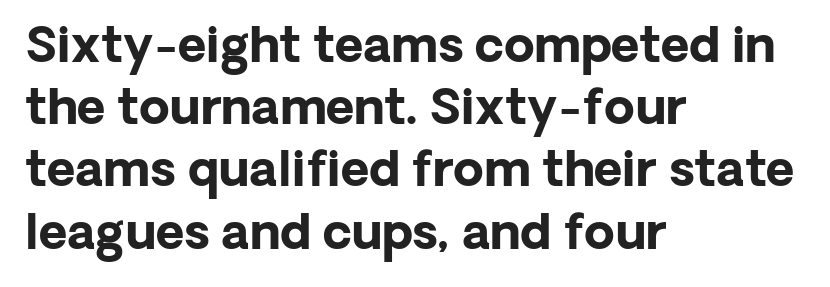
Stroke terminals: plain, sans-serif. Where is the straight margin? On the left. I'd describe the lettering as bold — thick and assertive. Summary of vertical rhythm: regular, with standard interline spacing.
